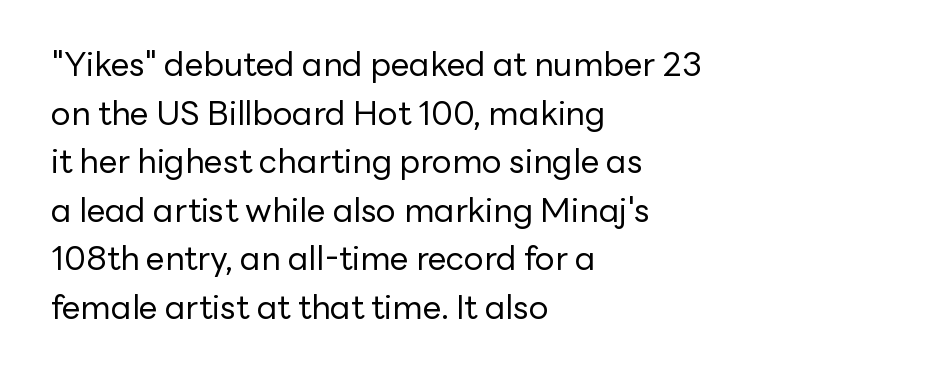
The image shows 33 px regular-weight sans-serif type, upright; set left-aligned, normal line spacing (1.47x), normal letter spacing, not underlined; low stroke contrast and a medium x-height.
